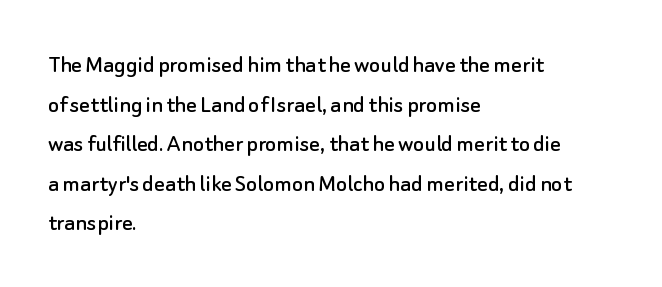
The image shows 26 px text type, upright; set left-aligned, normal line spacing (1.52x), normal letter spacing, not underlined.
